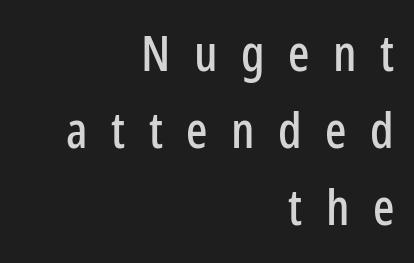
Which margin do the lines hug? The right one — the left edge is uneven. Between one letter and the next there's a generous, obvious gap. Style check: upright. If you measured baseline to baseline, you'd find a middling distance.
